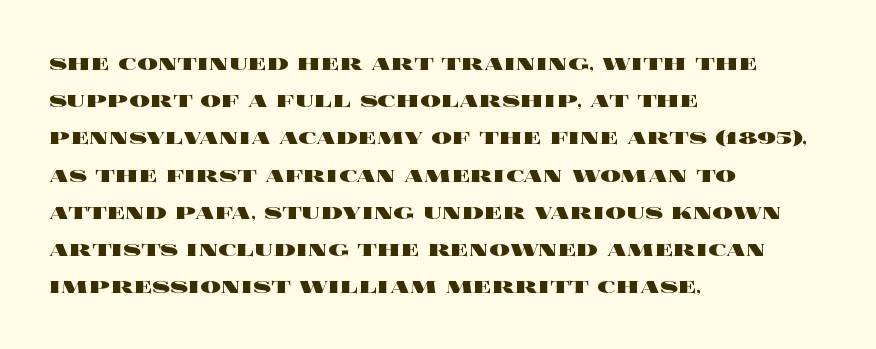
The image shows 26 px bold type, upright; set left-aligned, normal line spacing (1.43x), normal letter spacing, not underlined.
